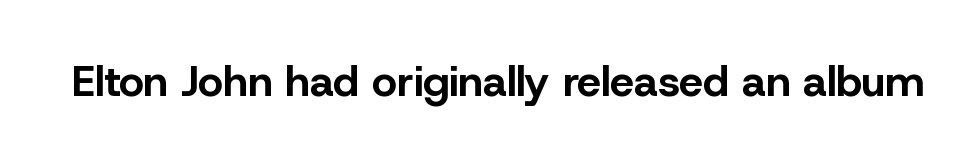
{"serif": "no", "italic": "no", "bold": "yes", "weight": "bold", "width": "normal", "stroke_contrast": "low", "x_height": "medium", "monospaced": "no", "underline": "no", "letter_spacing": "normal", "letter_spacing_em": 0.0, "glyph_px": 43}
